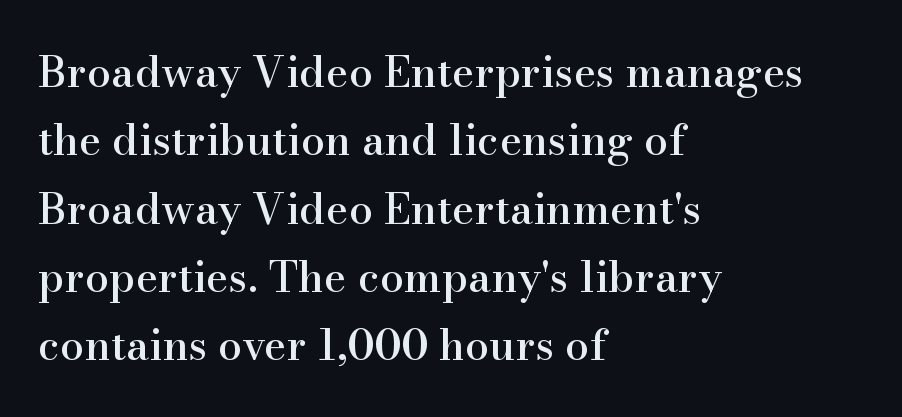
{"serif": "yes", "italic": "no", "width": "normal", "stroke_contrast": "high", "x_height": "small", "monospaced": "no", "underline": "no", "align": "left", "line_spacing": "normal", "line_spacing_ratio": 1.59, "letter_spacing": "normal", "letter_spacing_em": 0.0, "glyph_px": 43}
